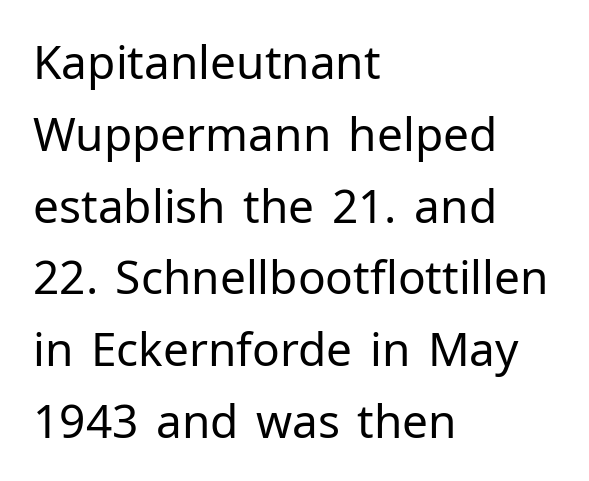
{"serif": "no", "italic": "no", "bold": "no", "weight": "regular", "width": "normal", "stroke_contrast": "low", "x_height": "medium", "monospaced": "no", "underline": "no", "align": "left", "line_spacing": "normal", "line_spacing_ratio": 1.56, "letter_spacing": "normal", "letter_spacing_em": 0.0, "glyph_px": 46}
